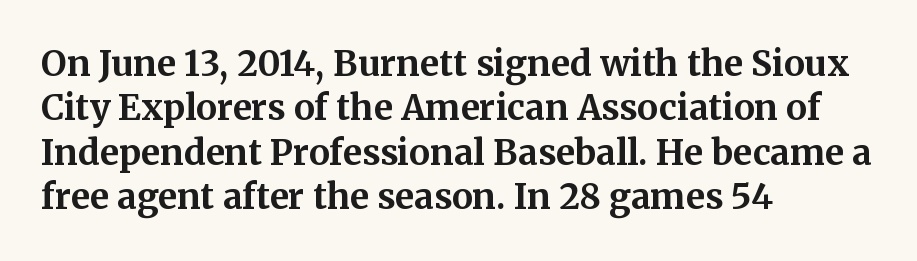
The image shows 35 px bold serif type, upright; set left-aligned, normal line spacing (1.27x), normal letter spacing, not underlined; medium stroke contrast and a medium x-height.
